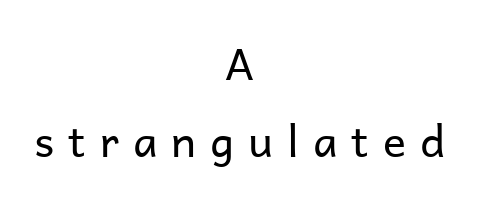
The text was rendered using a sans face with plain stroke endings. Unmarked baselines from the first word to the last. Vertical strokes here are truly vertical. The tracking jumps out immediately: characters are airy and widely separated. This sample is center-justified, so both line endings float freely. Each letter keeps its own natural width here, so spacing adapts to shape.
